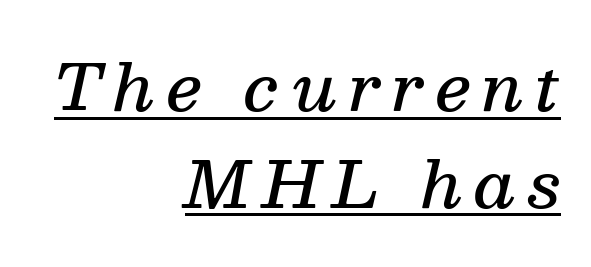
Compared with typical paragraphs, the rows here are spaced about the same. Each letter keeps its own natural width here, so spacing adapts to shape. Observe the serifs anchoring each vertical stroke in this sample. These lines carry some extra weight — a demibold, not a full bold.
